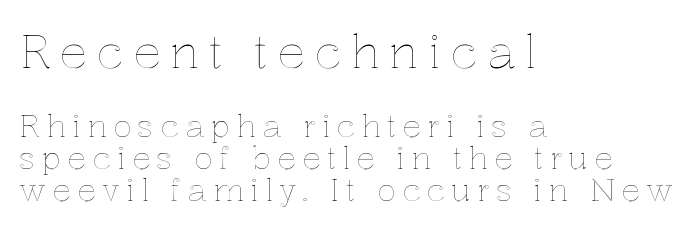
{"italic": "no", "width": "normal", "x_height": "medium", "monospaced": "no", "underline": "no", "align": "left", "line_spacing": "tight", "line_spacing_ratio": 1.04, "letter_spacing": "wide", "letter_spacing_em": 0.2, "larger_block": "first", "size_ratio": 1.48, "glyph_px": 46}
